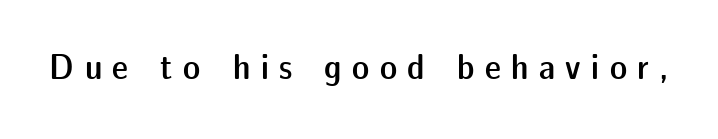
The image shows 36 px semibold sans-serif type, upright; set unusually wide letter spacing (+0.29 em), not underlined; low stroke contrast and a medium x-height.
